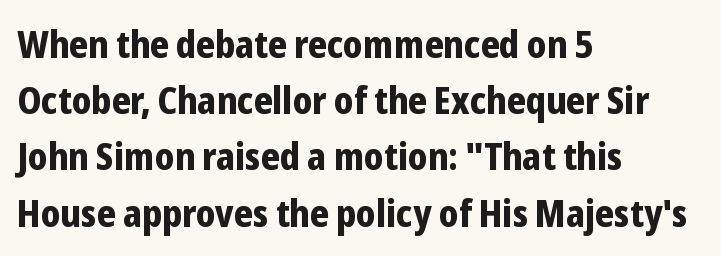
The image shows 38 px bold, condensed sans-serif type, upright; set left-aligned, normal line spacing (1.48x), normal letter spacing, not underlined; low stroke contrast and a medium x-height.
